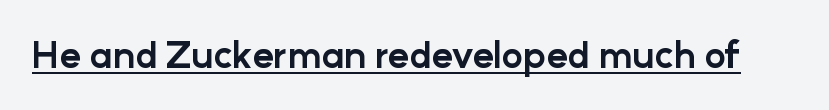
The image shows 36 px bold sans-serif type, upright; set normal letter spacing, underlined; low stroke contrast and a medium x-height.
